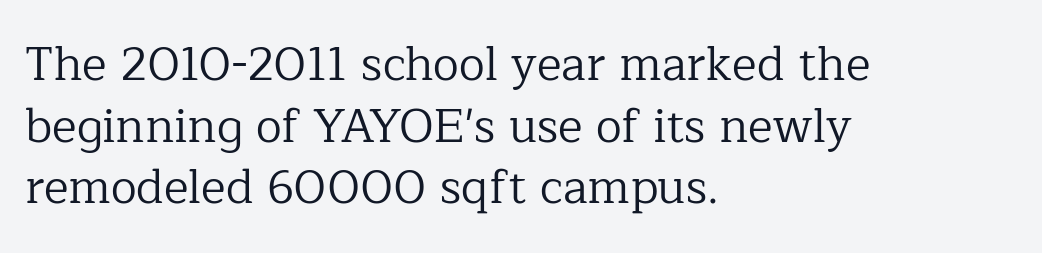
The strokes are not fattened; the text isn't bold. Which margin do the lines hug? The left one — the right edge is uneven. Vertical strokes here are truly vertical. Words appear dense and cohesive because spacing is normal.
